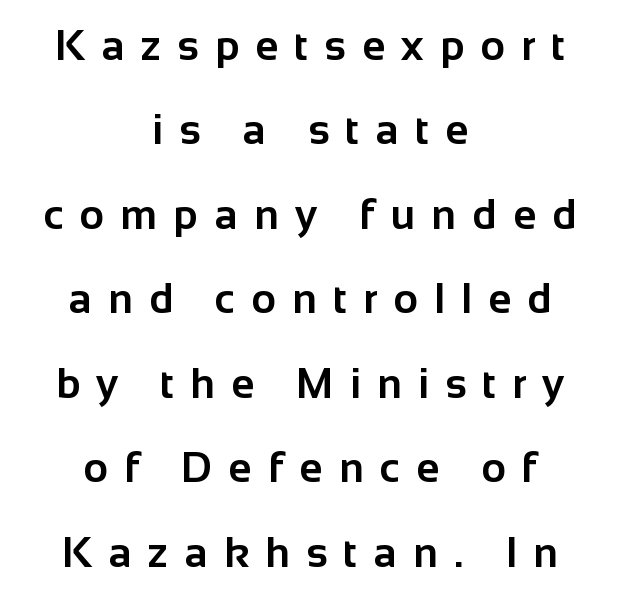
The image shows 42 px bold sans-serif type, upright; set centered, loose line spacing (2.01x), unusually wide letter spacing (+0.39 em), not underlined; low stroke contrast and a medium x-height.
